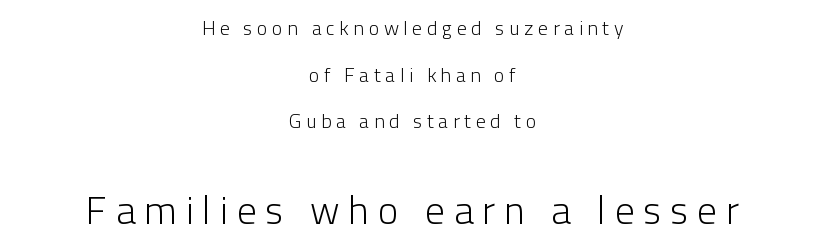
The image shows 39 px light sans-serif type, upright; set centered, loose line spacing (2.33x), unusually wide letter spacing (+0.23 em), not underlined; the second (bottom) block is 1.95x larger; low stroke contrast and a medium x-height.
